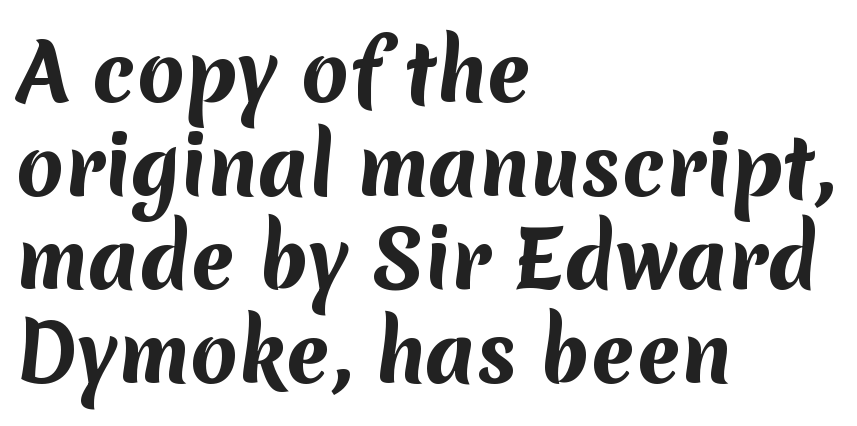
Q: Is the text bold? A: Yes.
Q: Is the typeface a serif or a sans-serif typeface? A: Sans-serif.
Q: Is the text underlined? A: No.
Q: How is the paragraph aligned? A: Left-aligned.
Q: Is the spacing between letters normal or unusually wide? A: Normal.
Q: Width (condensed, normal, or wide)? A: Normal.
Q: Stroke contrast? A: Medium.
Q: x-height? A: Medium.
Q: Monospaced? A: No.
